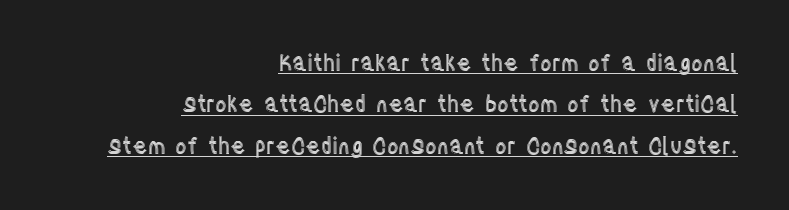
In terms of posture, this sample is upright. The typesetter has applied underlining to the passage shown. Which margin do the lines hug? The right one — the left edge is uneven. Words appear dense and cohesive because spacing is normal.
